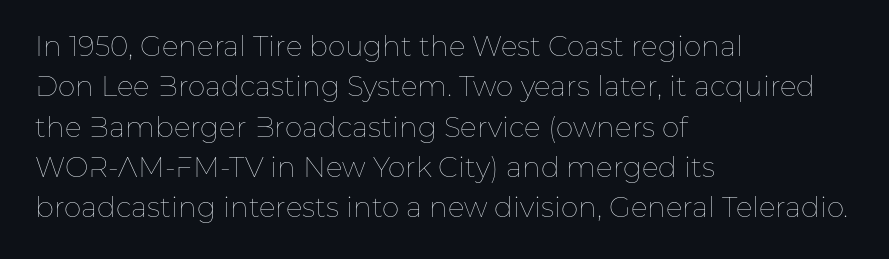
Q: Is the text bold? A: No.
Q: Is the text italic (slanted)? A: No, it is upright.
Q: Is the text underlined? A: No.
Q: How is the paragraph aligned? A: Left-aligned.
Q: Is the spacing between letters normal or unusually wide? A: Normal.
Q: Is the spacing between lines tight, normal or loose? A: Normal.
Q: Width (condensed, normal, or wide)? A: Normal.
Q: Stroke contrast? A: Low.
Q: x-height? A: Medium.
Q: Monospaced? A: No.
